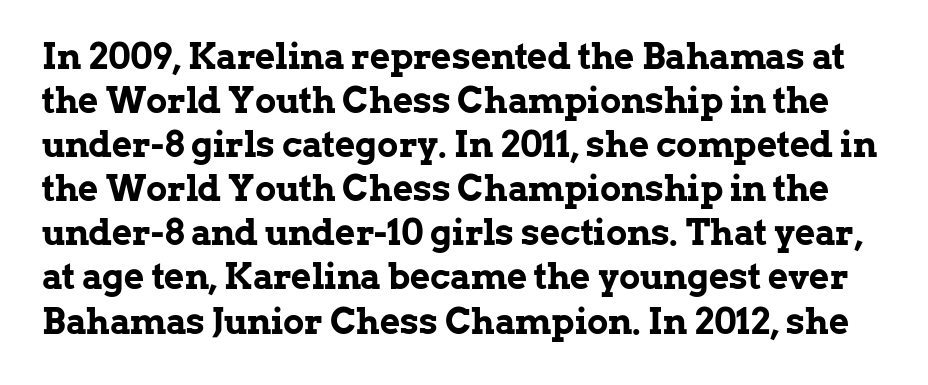
Q: Is the text bold? A: Yes.
Q: Is the text italic (slanted)? A: No, it is upright.
Q: Is the typeface a serif or a sans-serif typeface? A: Serif.
Q: Is the text underlined? A: No.
Q: Is the spacing between letters normal or unusually wide? A: Normal.
Q: Is the spacing between lines tight, normal or loose? A: Normal.
Q: Width (condensed, normal, or wide)? A: Normal.
Q: Stroke contrast? A: Low.
Q: x-height? A: Medium.
Q: Monospaced? A: No.
